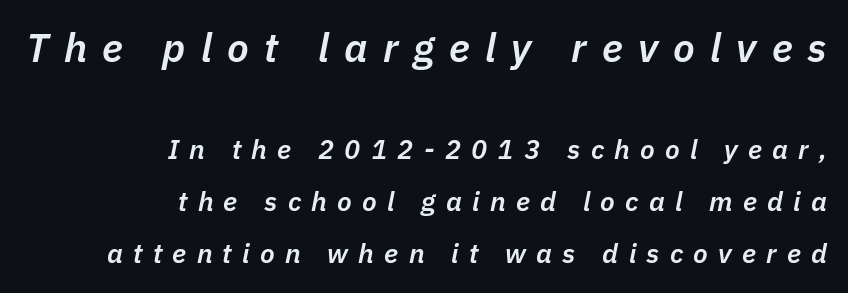
{"italic": "yes", "lean": "right", "slant_degrees": 11, "bold": "semi", "weight": "semibold", "width": "normal", "stroke_contrast": "low", "x_height": "medium", "monospaced": "no", "underline": "no", "align": "right", "line_spacing": "loose", "line_spacing_ratio": 1.94, "letter_spacing": "wide", "letter_spacing_em": 0.38, "larger_block": "first", "size_ratio": 1.48, "glyph_px": 40}
